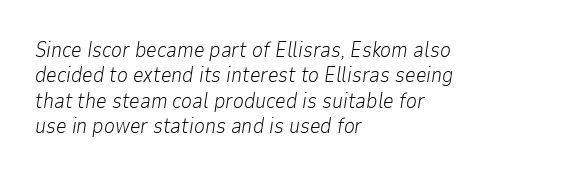
Nobody drew a line under any word here. Rendered with sloped, italic letterforms. The gaps between neighbouring characters are ordinary and unremarkable. This sample is left-justified, so line endings fall wherever the words run out. Nothing heavy about these letters — not bold at all.
